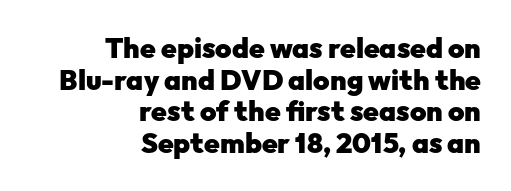
The letters are bold, with thick, heavy strokes. Look at the tracking — it's just the regular setting, nothing added. Caption: multi-line text, flush right, ragged left. Each row of text sits above clean, open space. You could barely slide anything between these rows. A typesetter would label this face a sans.
